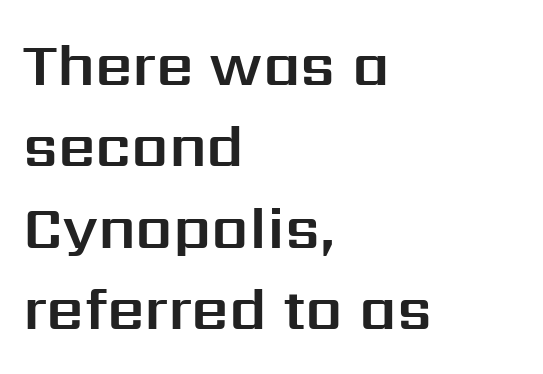
Character widths vary here, with narrow letters taking less room than wide ones. How are the letters spaced? Ordinarily, with no added tracking. The rendering anchors every line to the left-hand side. Notice how the stems are strictly vertical — no italics here. Type style note: lacks serifs. How would I describe the line gaps? Plain and ordinary.
